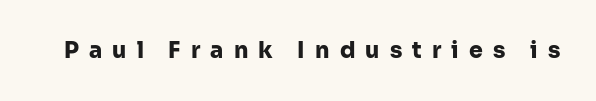
The image shows 22 px bold type, upright; set unusually wide letter spacing (+0.46 em), not underlined.
